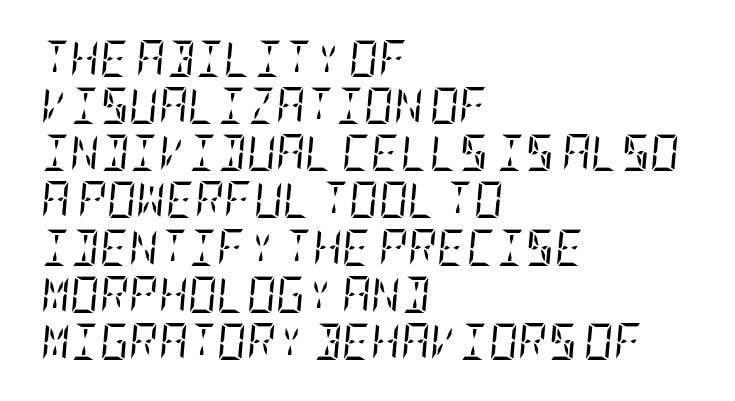
The image shows 36 px regular-weight, condensed serif type, italic (leaning right); set left-aligned, normal line spacing (1.31x), normal letter spacing, not underlined; low stroke contrast and a large x-height.
